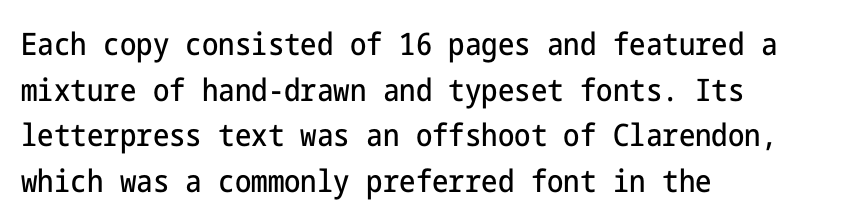
Q: Is the text italic (slanted)? A: No, it is upright.
Q: Is the typeface a serif or a sans-serif typeface? A: Sans-serif.
Q: Is the text underlined? A: No.
Q: How is the paragraph aligned? A: Left-aligned.
Q: Is the spacing between letters normal or unusually wide? A: Normal.
Q: Is the spacing between lines tight, normal or loose? A: Normal.
Q: Width (condensed, normal, or wide)? A: Condensed.
Q: Stroke contrast? A: Low.
Q: x-height? A: Medium.
